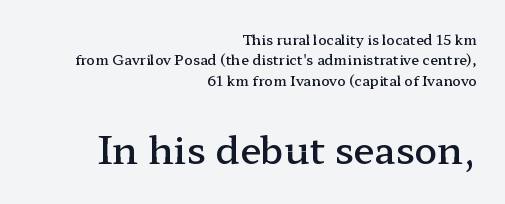
{"serif": "yes", "italic": "no", "bold": "semi", "weight": "semibold", "width": "wide", "stroke_contrast": "low", "x_height": "medium", "monospaced": "no", "underline": "no", "align": "right", "line_spacing": "normal", "line_spacing_ratio": 1.45, "letter_spacing": "normal", "letter_spacing_em": 0.0, "larger_block": "second", "size_ratio": 2.71, "glyph_px": 38}
